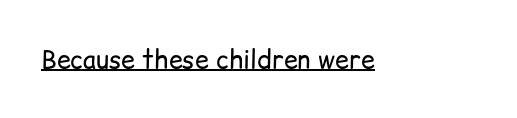
The letterforms sit at book weight or below. Posture: upright roman. Here the glyphs are tracked normally, forming tight word shapes. The words here are underlined.
